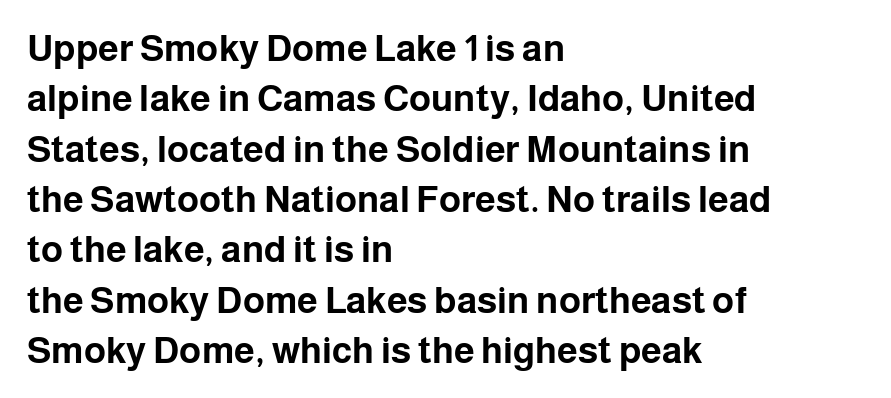
Q: Is the text bold? A: Yes.
Q: Is the text italic (slanted)? A: No, it is upright.
Q: Is the typeface a serif or a sans-serif typeface? A: Sans-serif.
Q: Is the text underlined? A: No.
Q: How is the paragraph aligned? A: Left-aligned.
Q: Is the spacing between letters normal or unusually wide? A: Normal.
Q: Is the spacing between lines tight, normal or loose? A: Normal.
Q: Width (condensed, normal, or wide)? A: Normal.
Q: Stroke contrast? A: Low.
Q: x-height? A: Medium.
Q: Monospaced? A: No.
